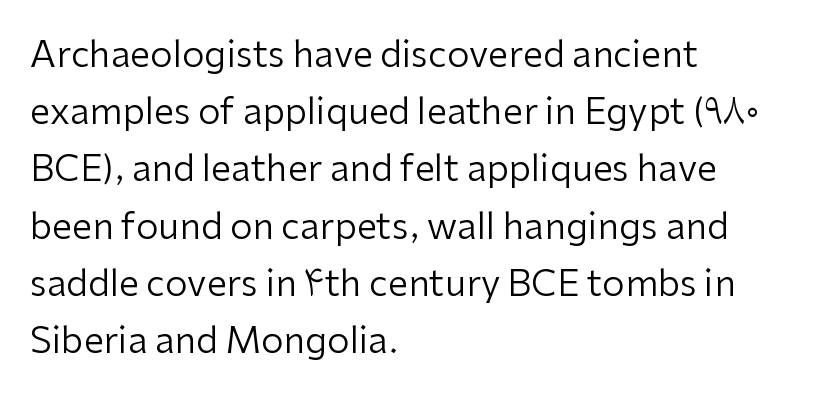
Q: Is the text bold? A: No.
Q: Is the text italic (slanted)? A: No, it is upright.
Q: Is the typeface a serif or a sans-serif typeface? A: Sans-serif.
Q: Is the text underlined? A: No.
Q: How is the paragraph aligned? A: Left-aligned.
Q: Is the spacing between letters normal or unusually wide? A: Normal.
Q: Is the spacing between lines tight, normal or loose? A: Normal.
Q: Width (condensed, normal, or wide)? A: Normal.
Q: Stroke contrast? A: Low.
Q: x-height? A: Medium.
Q: Monospaced? A: No.
